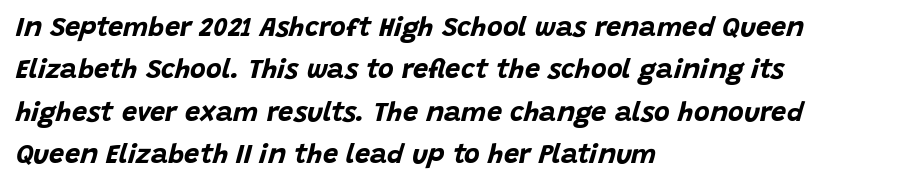
The image shows 27 px bold type, italic (leaning right); set left-aligned, normal line spacing (1.57x), normal letter spacing, not underlined.
